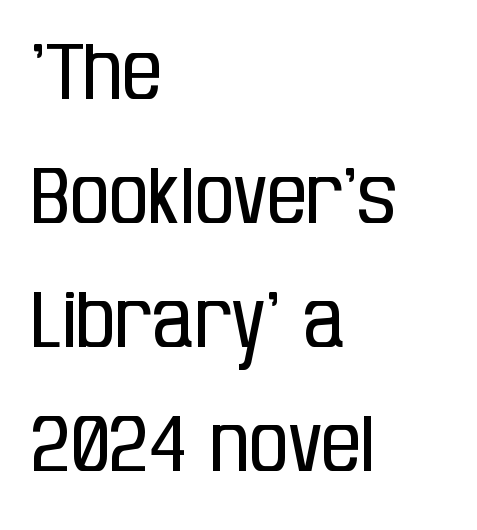
Q: Is the text bold? A: No.
Q: Is the text italic (slanted)? A: No, it is upright.
Q: Is the typeface a serif or a sans-serif typeface? A: Sans-serif.
Q: Is the text underlined? A: No.
Q: How is the paragraph aligned? A: Left-aligned.
Q: Is the spacing between letters normal or unusually wide? A: Normal.
Q: Is the spacing between lines tight, normal or loose? A: Normal.
Q: Width (condensed, normal, or wide)? A: Condensed.
Q: Stroke contrast? A: Low.
Q: x-height? A: Large.
Q: Monospaced? A: No.
